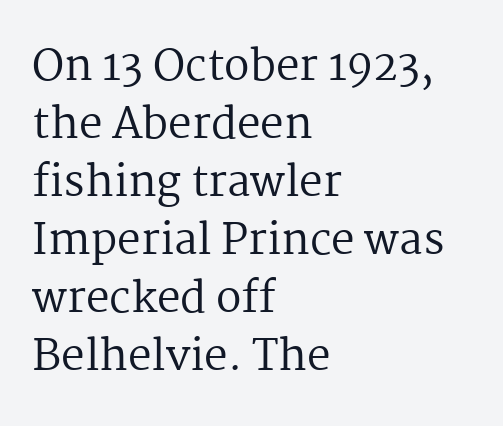
The image shows 42 px regular-weight serif type, upright; set left-aligned, normal line spacing (1.38x), normal letter spacing, not underlined; medium stroke contrast and a medium x-height.
